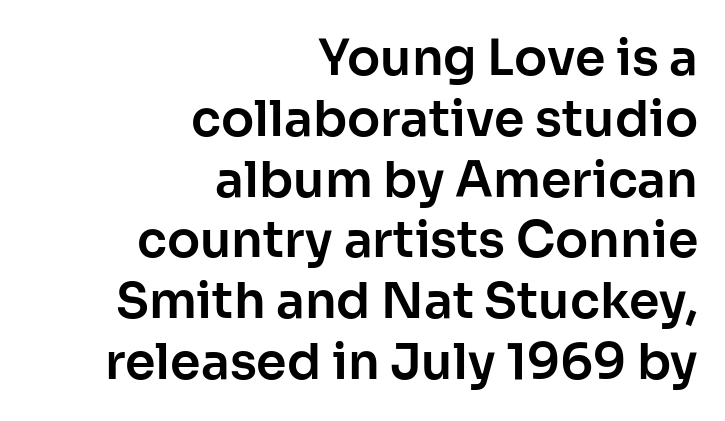
{"serif": "no", "italic": "no", "width": "normal", "stroke_contrast": "low", "x_height": "medium", "monospaced": "no", "underline": "no", "align": "right", "line_spacing_ratio": 1.24, "letter_spacing": "normal", "letter_spacing_em": 0.0, "glyph_px": 49}
